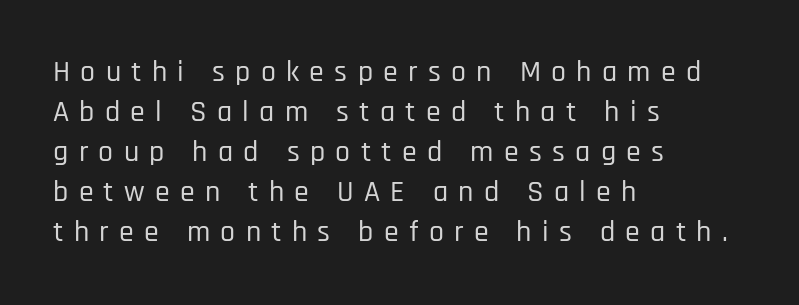
Characters follow at a spacing far wider than the type designer built in. This is sans-serif lettering, the kind often seen on screens and signage. One-word summary of the alignment: left. Check the space under the baseline: it is left empty. The rendering uses natural spacing where letterforms have individual widths. Evenly set lines give the paragraph a standard silhouette.
